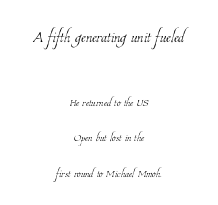
Each row of text sits above clean, open space. If you measured baseline to baseline, you'd find a long distance. Weight: not bold — regular or lighter. Caption: multi-line text, centered on the measure. Between these two stacked blocks, the higher one wins on size.
